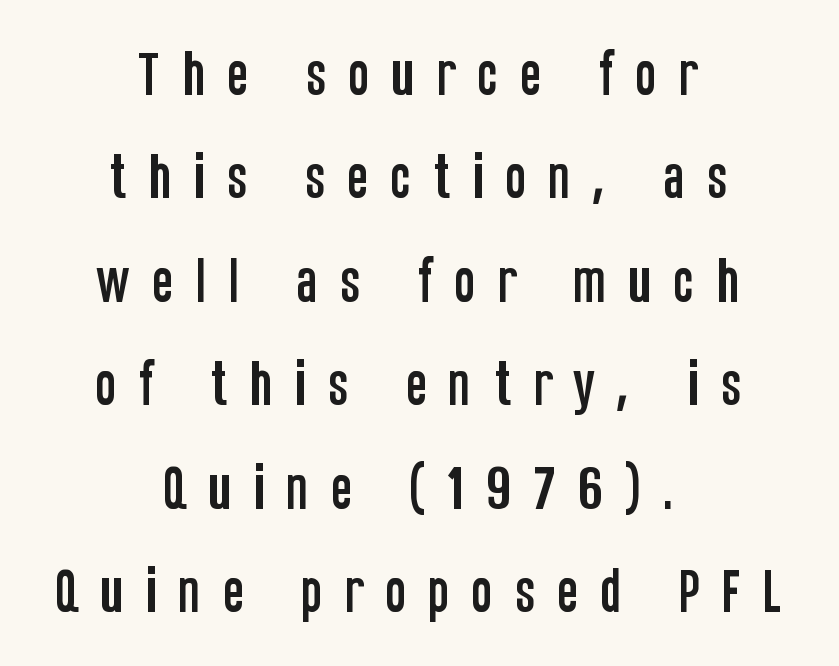
The rendering uses natural spacing where letterforms have individual widths. I'd call this a sans setting — the letters go barefoot. The strip under each line holds only bare page. Each line is balanced around a shared central axis.
